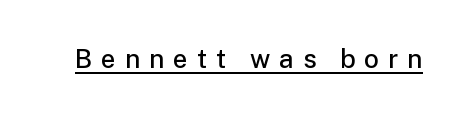
Letter spacing: wide. The lettering stays uniformly vertical, giving the passage a roman look. Compared with undecorated copy, this sample adds a rule below the words. Is the type bold? Partly — it's a semibold, heavier than regular but not fully bold.
